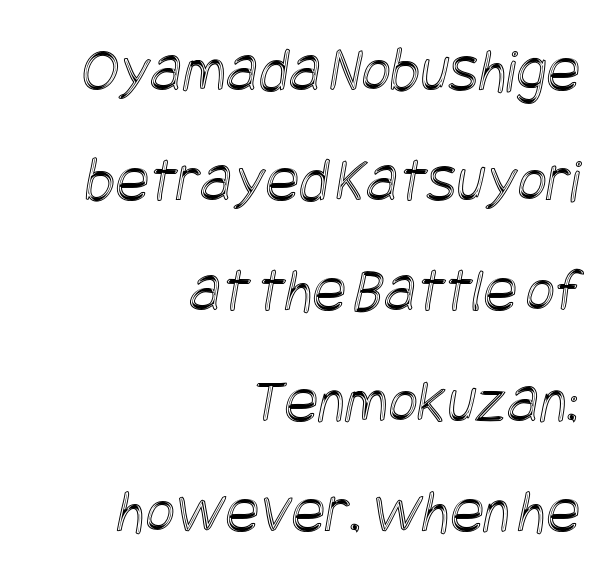
Q: Is the text underlined? A: No.
Q: How is the paragraph aligned? A: Right-aligned.
Q: Is the spacing between letters normal or unusually wide? A: Normal.
Q: Width (condensed, normal, or wide)? A: Condensed.
Q: x-height? A: Large.
